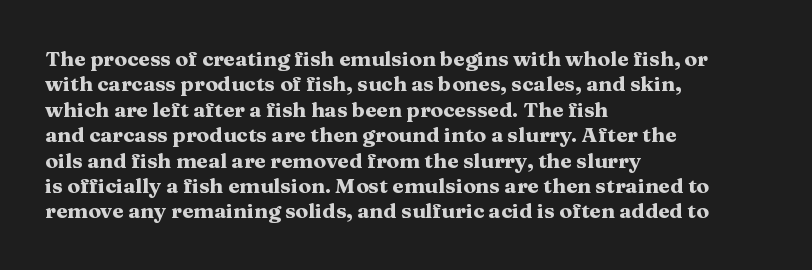
{"italic": "no", "bold": "yes", "underline": "no", "align": "left", "line_spacing_ratio": 1.21, "letter_spacing": "normal", "letter_spacing_em": 0.0, "glyph_px": 21}
